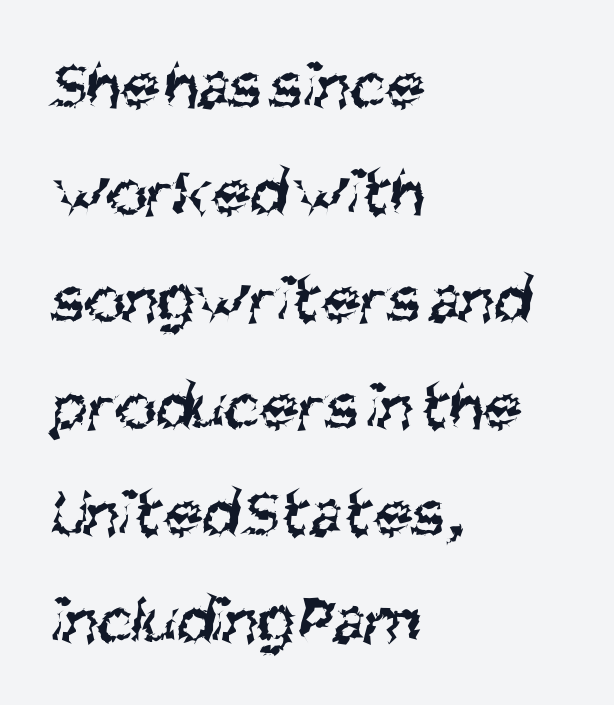
Q: Is the text bold? A: No.
Q: Is the typeface a serif or a sans-serif typeface? A: Sans-serif.
Q: Is the text underlined? A: No.
Q: How is the paragraph aligned? A: Left-aligned.
Q: Is the spacing between letters normal or unusually wide? A: Normal.
Q: Is the spacing between lines tight, normal or loose? A: Normal.
Q: Width (condensed, normal, or wide)? A: Condensed.
Q: Stroke contrast? A: Medium.
Q: x-height? A: Large.
Q: Monospaced? A: No.
